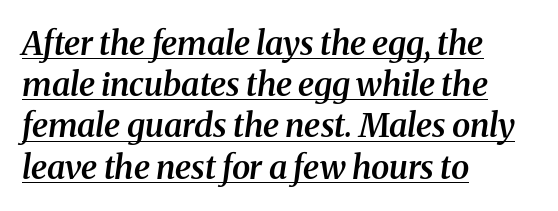
The image shows 33 px semibold serif type, italic (leaning right); set left-aligned, normal line spacing (1.25x), normal letter spacing, underlined; medium stroke contrast and a medium x-height.
